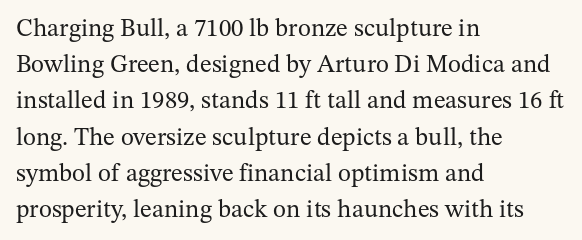
{"italic": "no", "bold": "no", "underline": "no", "align": "left", "line_spacing": "normal", "line_spacing_ratio": 1.45, "letter_spacing": "normal", "letter_spacing_em": 0.0, "glyph_px": 25}
